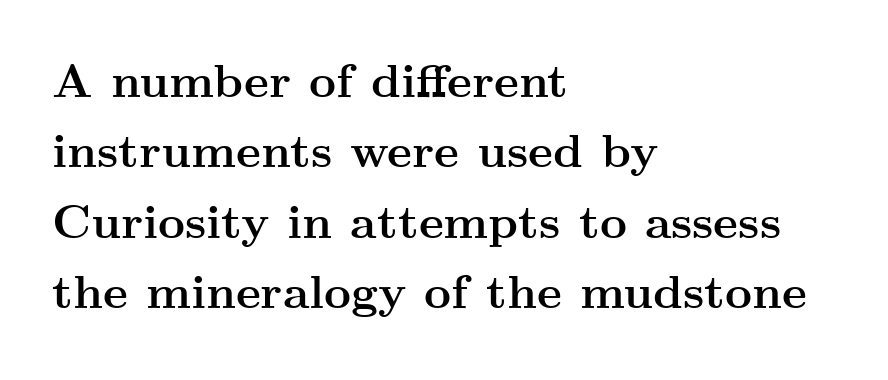
The glyphs are unaccompanied by any horizontal stroke below them. If you drew a ruler down the left edge, every line would touch it. Serif or sans? Serif — the stroke terminals have little feet. Baseline-to-baseline distance is the conventional proportion of letter height. Style check: upright.
